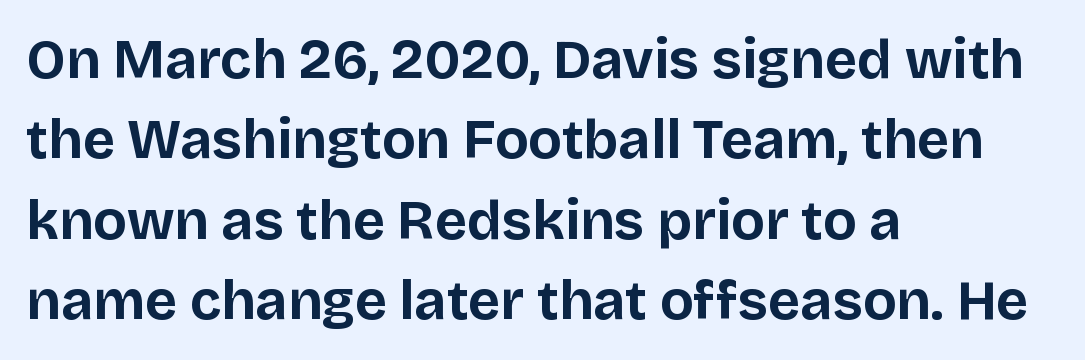
The typeface chosen for these lines omits serifs. Do the characters align in a grid? No, the font is proportional. Characters follow at the spacing the type designer built in. Heft: maximum for text — a bold.
